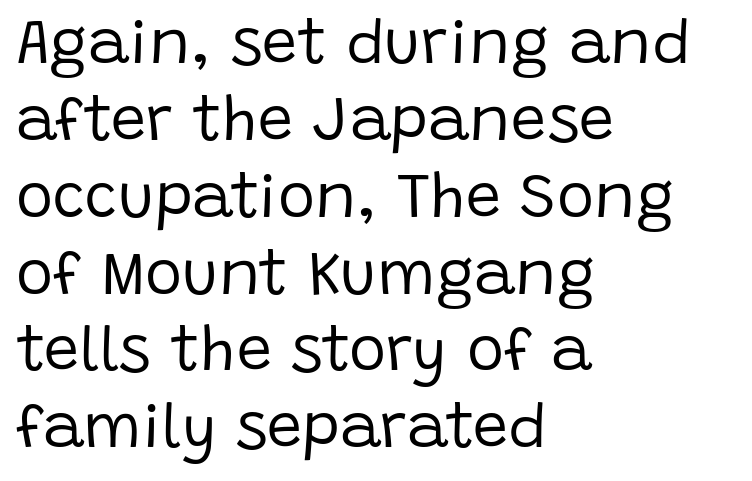
Here the designer chose a conventional face with non-uniform glyph widths. The specimen reads as upright at a glance. The passage shown is not bold in any degree. Each word holds together tightly as a unit, with standard inter-letter gaps. Classification — sans serif.
